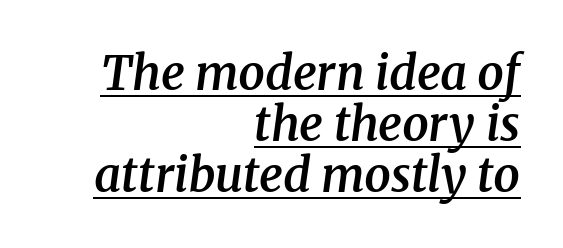
{"serif": "yes", "italic": "yes", "lean": "right", "slant_degrees": 8, "bold": "semi", "weight": "semibold", "width": "normal", "stroke_contrast": "medium", "x_height": "medium", "monospaced": "no", "underline": "yes", "align": "right", "line_spacing": "tight", "line_spacing_ratio": 1.08, "letter_spacing": "normal", "letter_spacing_em": 0.0, "glyph_px": 47}
